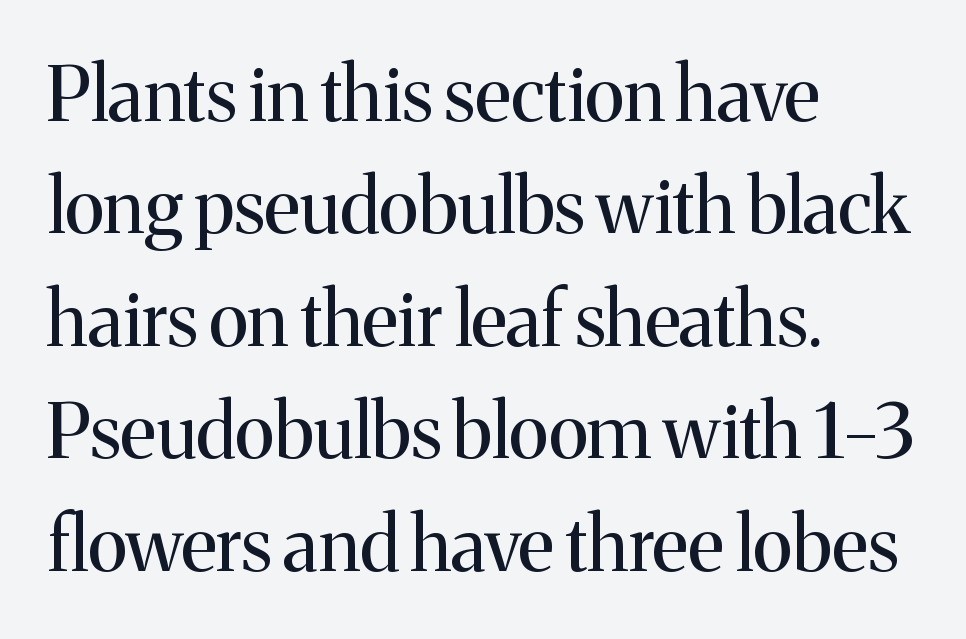
Q: Is the text bold? A: No.
Q: Is the text italic (slanted)? A: No, it is upright.
Q: Is the typeface a serif or a sans-serif typeface? A: Serif.
Q: Is the text underlined? A: No.
Q: How is the paragraph aligned? A: Left-aligned.
Q: Is the spacing between letters normal or unusually wide? A: Normal.
Q: Is the spacing between lines tight, normal or loose? A: Normal.
Q: Width (condensed, normal, or wide)? A: Normal.
Q: Stroke contrast? A: Medium.
Q: x-height? A: Medium.
Q: Monospaced? A: No.
